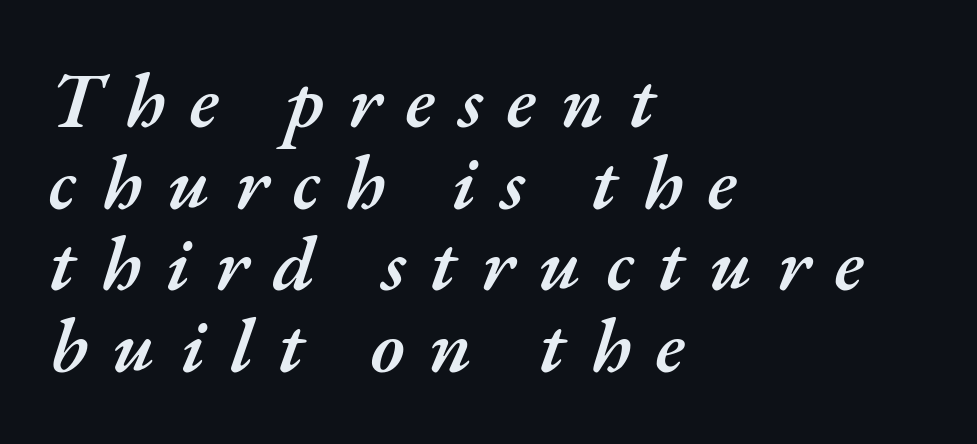
{"italic": "yes", "lean": "right", "slant_degrees": 17, "bold": "semi", "weight": "semibold", "width": "normal", "stroke_contrast": "medium", "x_height": "small", "monospaced": "no", "underline": "no", "align": "left", "line_spacing": "tight", "line_spacing_ratio": 1.06, "letter_spacing": "wide", "letter_spacing_em": 0.32, "glyph_px": 77}
